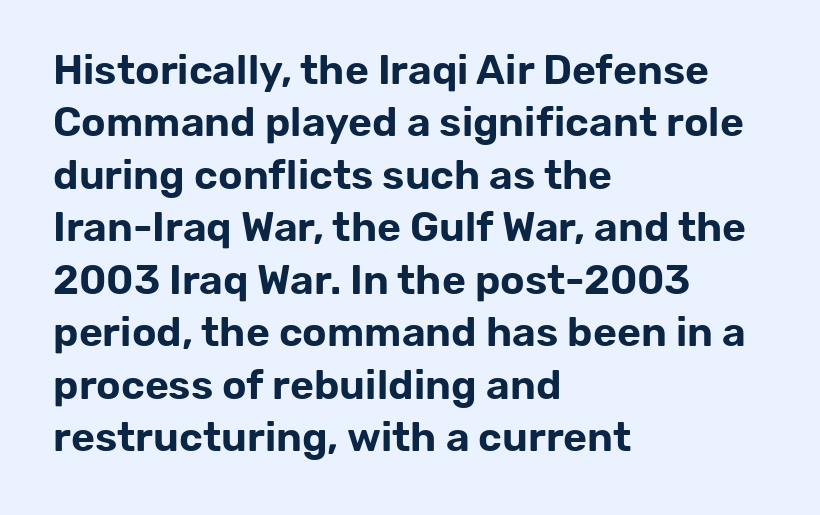
The image shows 41 px sans-serif type, upright; set left-aligned, normal line spacing (1.28x), normal letter spacing, not underlined; low stroke contrast and a medium x-height.
